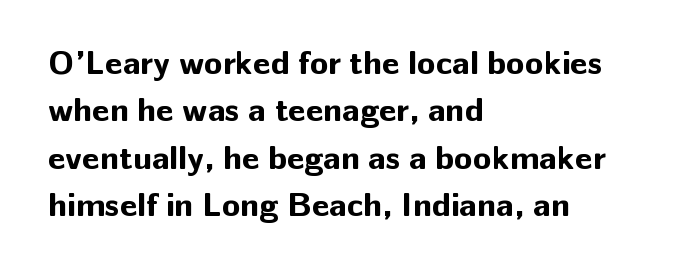
Q: Is the text bold? A: Yes.
Q: Is the text italic (slanted)? A: No, it is upright.
Q: Is the typeface a serif or a sans-serif typeface? A: Sans-serif.
Q: Is the text underlined? A: No.
Q: How is the paragraph aligned? A: Left-aligned.
Q: Is the spacing between letters normal or unusually wide? A: Normal.
Q: Is the spacing between lines tight, normal or loose? A: Normal.
Q: Width (condensed, normal, or wide)? A: Normal.
Q: Stroke contrast? A: Low.
Q: x-height? A: Medium.
Q: Monospaced? A: No.
